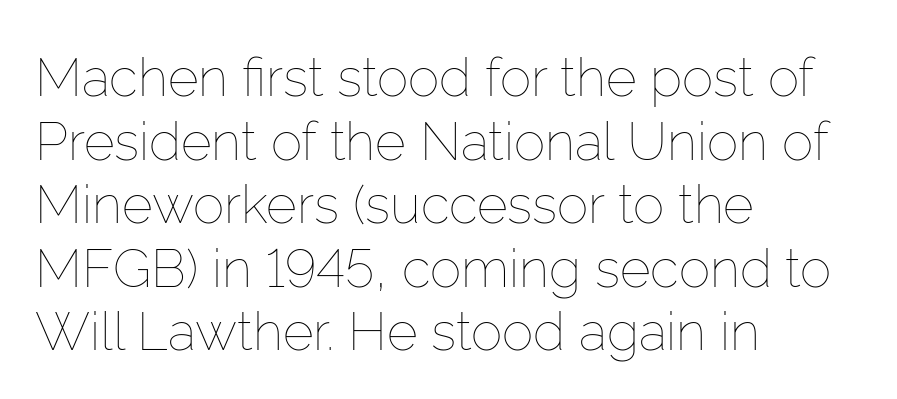
{"italic": "no", "bold": "no", "weight": "thin", "width": "normal", "stroke_contrast": "low", "x_height": "medium", "monospaced": "no", "underline": "no", "align": "left", "line_spacing_ratio": 1.2, "letter_spacing": "normal", "letter_spacing_em": 0.0, "glyph_px": 53}
